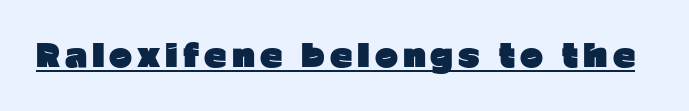
Q: Is the text bold? A: Yes.
Q: Is the text italic (slanted)? A: No, it is upright.
Q: Is the typeface a serif or a sans-serif typeface? A: Sans-serif.
Q: Is the text underlined? A: Yes.
Q: Width (condensed, normal, or wide)? A: Normal.
Q: Stroke contrast? A: Low.
Q: x-height? A: Medium.
Q: Monospaced? A: No.
